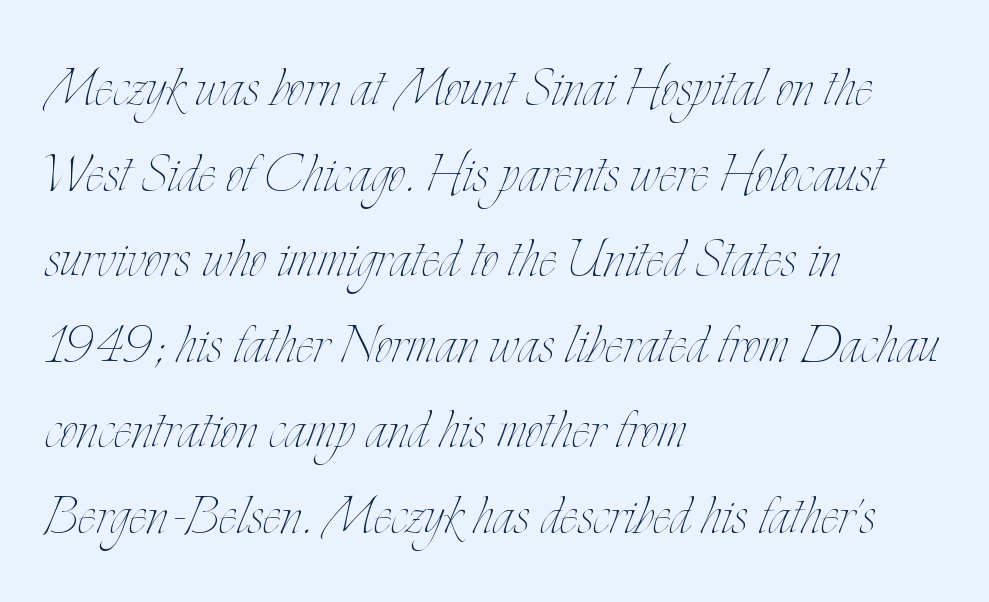
Q: Is the text bold? A: No.
Q: Is the text italic (slanted)? A: Yes.
Q: Is the text underlined? A: No.
Q: How is the paragraph aligned? A: Left-aligned.
Q: Is the spacing between letters normal or unusually wide? A: Normal.
Q: Width (condensed, normal, or wide)? A: Condensed.
Q: Stroke contrast? A: Low.
Q: x-height? A: Small.
Q: Monospaced? A: No.
